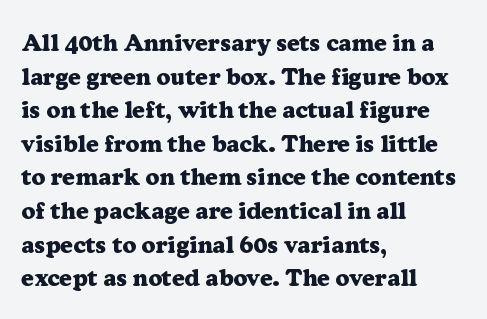
Q: Is the text bold? A: Yes.
Q: Is the text italic (slanted)? A: No, it is upright.
Q: Is the text underlined? A: No.
Q: How is the paragraph aligned? A: Left-aligned.
Q: Is the spacing between letters normal or unusually wide? A: Normal.
Q: Is the spacing between lines tight, normal or loose? A: Normal.
